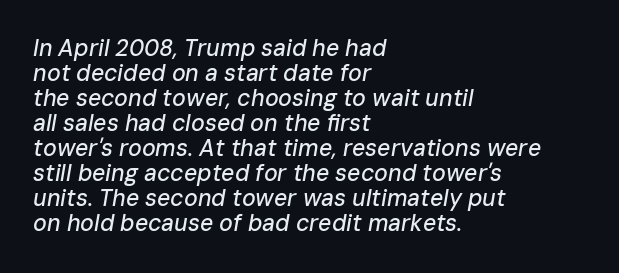
The image shows 23 px text type, italic (leaning right); set left-aligned, tight line spacing (1.09x), normal letter spacing, not underlined.
